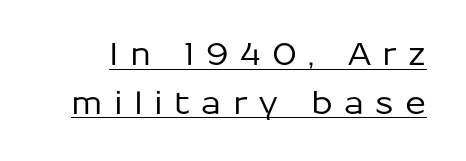
Each letter keeps its own natural width here, so spacing adapts to shape. Characters follow at a spacing far wider than the type designer built in. The designer left line spacing at the default. No feet cap the strokes, marking this as sans-serif type. Every stem runs plumb, perpendicular to the baseline. Quick note: underline on.
